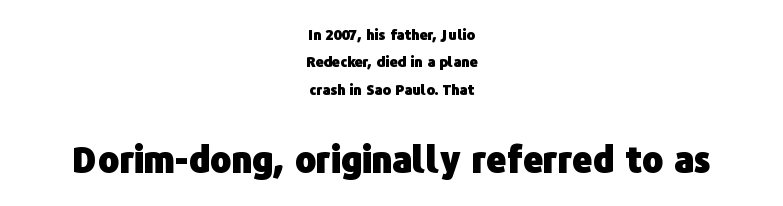
Q: Is the text bold? A: Yes.
Q: Is the text italic (slanted)? A: No, it is upright.
Q: Is the typeface a serif or a sans-serif typeface? A: Sans-serif.
Q: Is the text underlined? A: No.
Q: How is the paragraph aligned? A: Centered.
Q: Is the spacing between letters normal or unusually wide? A: Normal.
Q: Is the spacing between lines tight, normal or loose? A: Loose.
Q: Which block of text is set in a larger size, the first (top) or the second (bottom)? A: The second (bottom) one.
Q: Width (condensed, normal, or wide)? A: Normal.
Q: Stroke contrast? A: Low.
Q: x-height? A: Medium.
Q: Monospaced? A: No.
